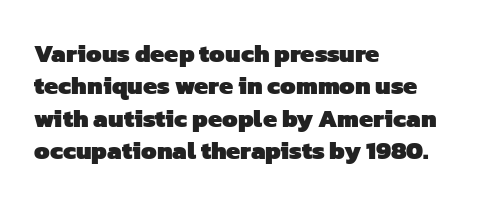
Q: Is the text bold? A: Yes.
Q: Is the text underlined? A: No.
Q: How is the paragraph aligned? A: Left-aligned.
Q: Is the spacing between letters normal or unusually wide? A: Normal.
Q: Is the spacing between lines tight, normal or loose? A: Normal.
